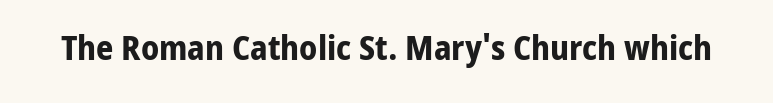
The letters advance in unequal steps, a hallmark of proportional type. The font's upright variant was chosen for this text. Every letter is thick-stroked: bold, no question. Decoration check: the copy has no underline.
